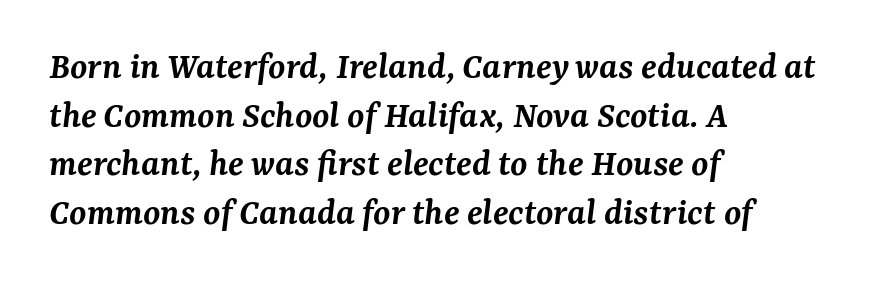
The typesetting leans somewhat heavy: a semibold. Rendered with sloped, italic letterforms. The ragged edge is on the right, which tells us the setting is flush left. The font family rendered here belongs to the serif group. Glyph-to-glyph distance matches everyday printed text. Rows of type keep a routine distance in the vertical direction.
